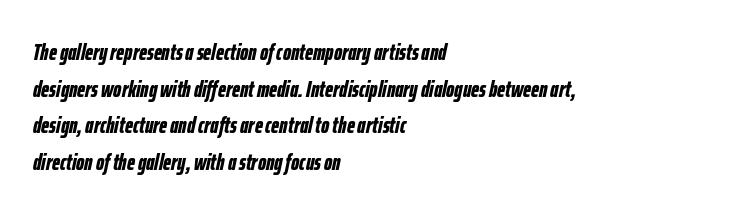
Q: Is the text bold? A: Yes.
Q: Is the text italic (slanted)? A: Yes, it leans right by about 12 degrees.
Q: Is the text underlined? A: No.
Q: How is the paragraph aligned? A: Left-aligned.
Q: Is the spacing between letters normal or unusually wide? A: Normal.
Q: Is the spacing between lines tight, normal or loose? A: Normal.
